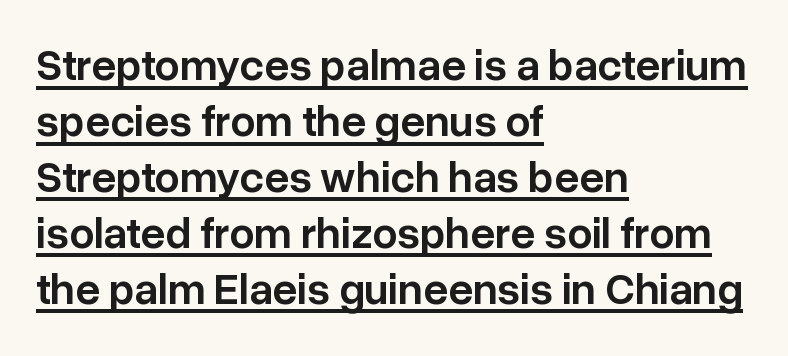
{"serif": "no", "italic": "no", "bold": "semi", "weight": "semibold", "width": "normal", "stroke_contrast": "low", "x_height": "medium", "monospaced": "no", "underline": "yes", "align": "left", "line_spacing": "normal", "line_spacing_ratio": 1.27, "letter_spacing": "normal", "letter_spacing_em": 0.0, "glyph_px": 44}
